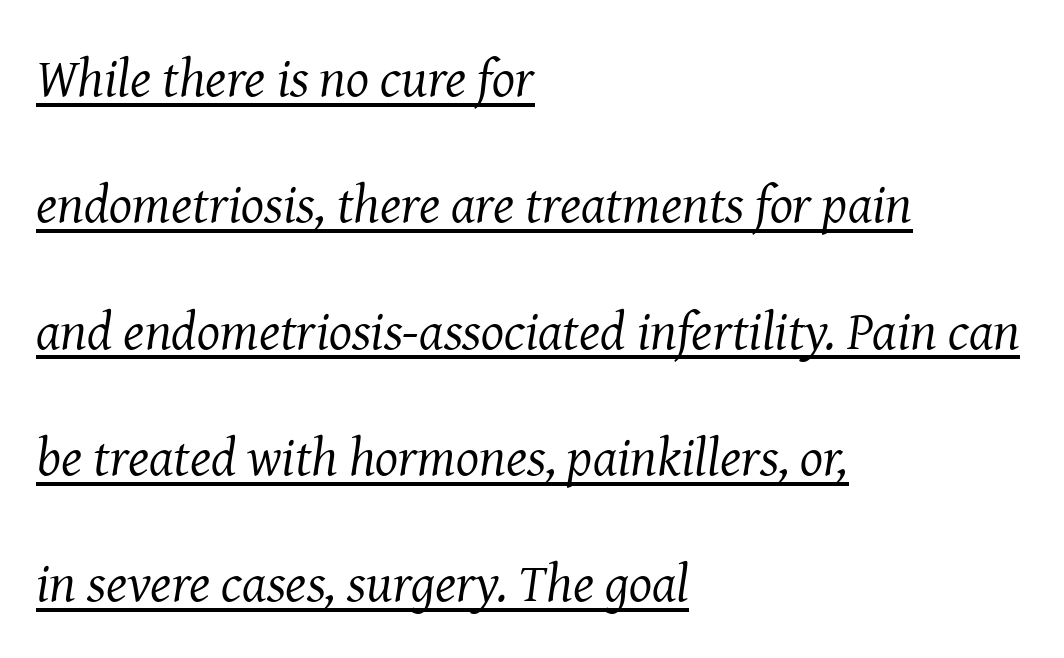
The whole block is typeset with a tilt. A typesetter would label this face a serif. You can see a thin bar hugging the bottom of the glyphs. Letter spacing: default. Spacing verdict: proportional, widths tailored to each character. Each line starts at the same left margin while the right side varies.
